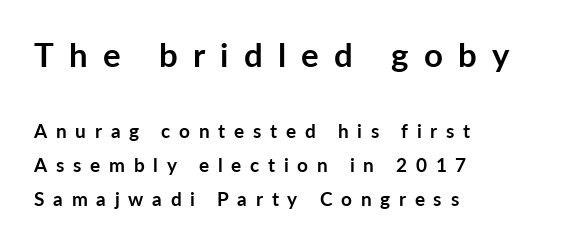
Q: Is the text bold? A: Yes.
Q: Is the text italic (slanted)? A: No, it is upright.
Q: Is the typeface a serif or a sans-serif typeface? A: Sans-serif.
Q: Is the text underlined? A: No.
Q: How is the paragraph aligned? A: Left-aligned.
Q: Is the spacing between letters normal or unusually wide? A: Unusually wide.
Q: Which block of text is set in a larger size, the first (top) or the second (bottom)? A: The first (top) one.
Q: Width (condensed, normal, or wide)? A: Normal.
Q: Stroke contrast? A: Low.
Q: x-height? A: Medium.
Q: Monospaced? A: No.
